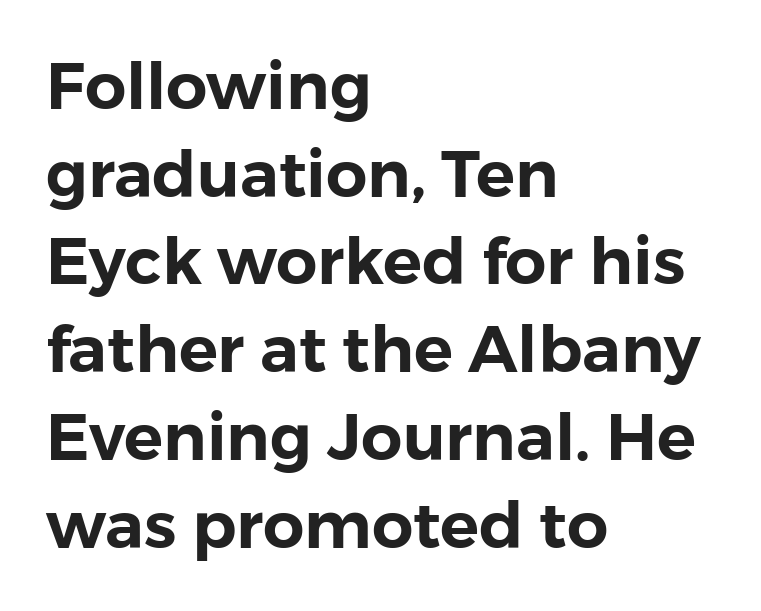
The image shows 65 px sans-serif type, upright; set left-aligned, normal line spacing (1.35x), normal letter spacing, not underlined; low stroke contrast and a medium x-height.
